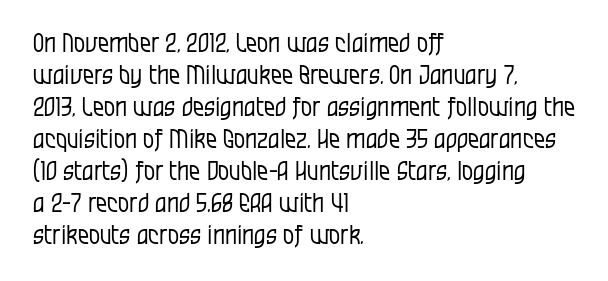
The image shows 25 px text type, upright; set left-aligned, normal line spacing (1.28x), normal letter spacing, not underlined.
